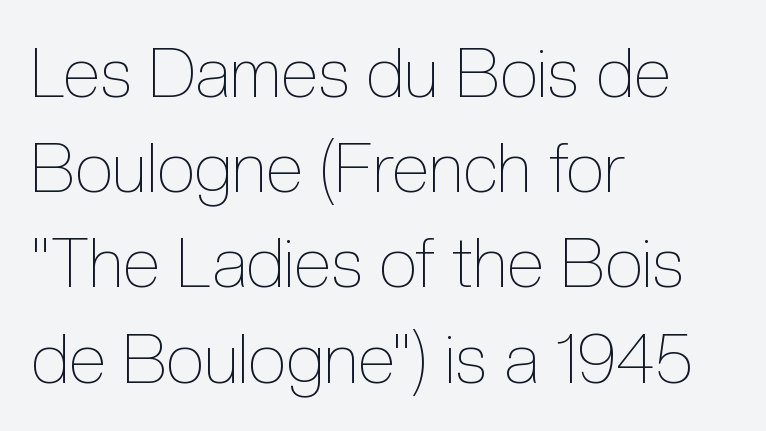
Q: Is the text bold? A: No.
Q: Is the text italic (slanted)? A: No, it is upright.
Q: Is the text underlined? A: No.
Q: How is the paragraph aligned? A: Left-aligned.
Q: Is the spacing between letters normal or unusually wide? A: Normal.
Q: Is the spacing between lines tight, normal or loose? A: Normal.
Q: Width (condensed, normal, or wide)? A: Condensed.
Q: x-height? A: Medium.
Q: Monospaced? A: No.
